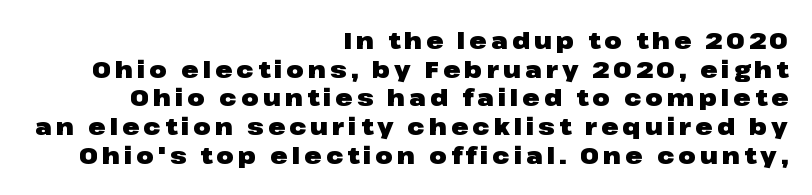
{"italic": "no", "bold": "yes", "underline": "no", "align": "right", "line_spacing": "normal", "line_spacing_ratio": 1.25, "glyph_px": 23}
